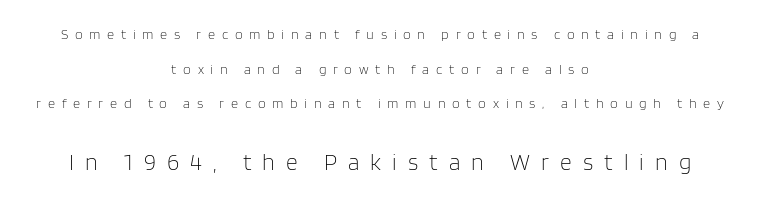
Q: Is the text bold? A: No.
Q: Is the text italic (slanted)? A: No, it is upright.
Q: Is the text underlined? A: No.
Q: How is the paragraph aligned? A: Centered.
Q: Is the spacing between letters normal or unusually wide? A: Unusually wide.
Q: Is the spacing between lines tight, normal or loose? A: Loose.
Q: Which block of text is set in a larger size, the first (top) or the second (bottom)? A: The second (bottom) one.
